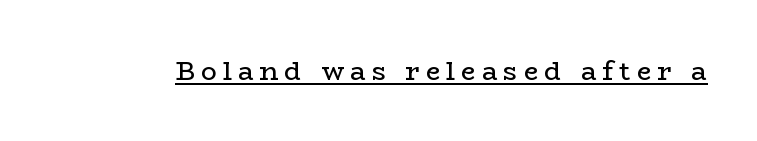
The image shows 26 px text type, upright; set unusually wide letter spacing (+0.23 em), underlined.
